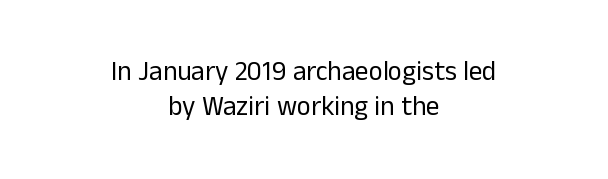
Q: Is the text bold? A: No.
Q: Is the text italic (slanted)? A: No, it is upright.
Q: Is the text underlined? A: No.
Q: How is the paragraph aligned? A: Centered.
Q: Is the spacing between letters normal or unusually wide? A: Normal.
Q: Is the spacing between lines tight, normal or loose? A: Normal.
